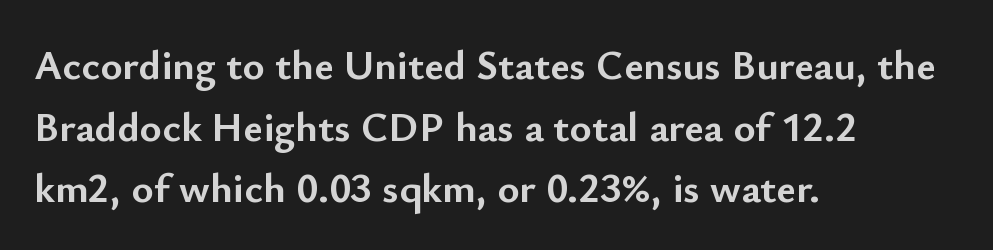
{"serif": "no", "italic": "no", "bold": "yes", "weight": "semibold", "width": "normal", "stroke_contrast": "low", "x_height": "small", "monospaced": "no", "underline": "no", "align": "left", "line_spacing": "normal", "line_spacing_ratio": 1.47, "letter_spacing": "normal", "letter_spacing_em": 0.0, "glyph_px": 42}
